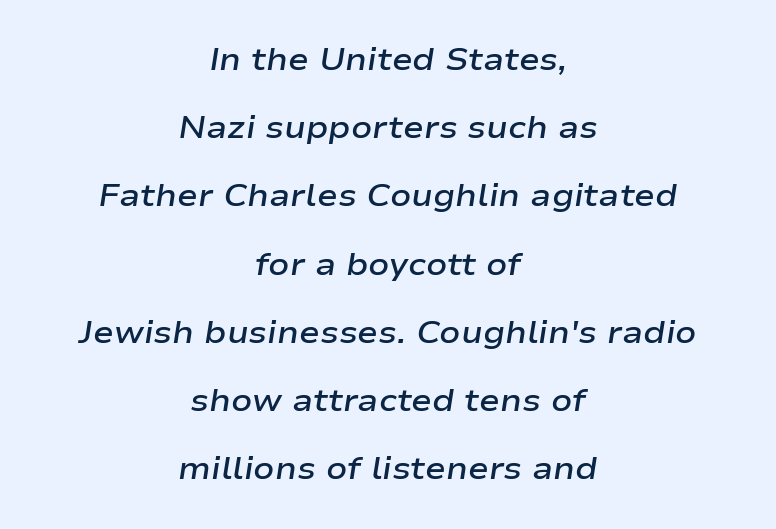
The image shows 31 px semibold, wide type, italic (leaning right); set centered, loose line spacing (2.2x), normal letter spacing, not underlined; low stroke contrast and a medium x-height.
